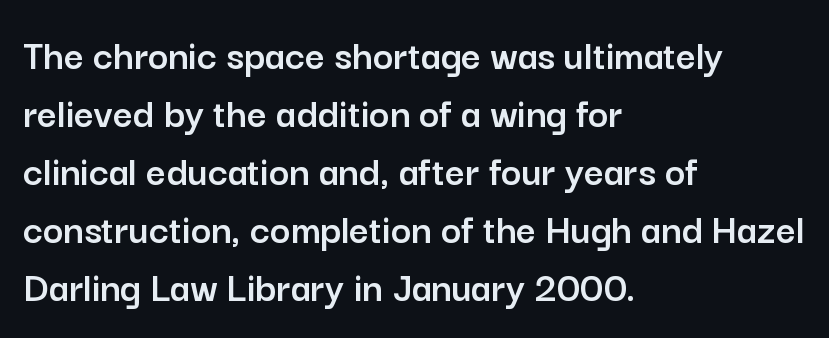
{"serif": "no", "italic": "no", "width": "normal", "stroke_contrast": "low", "x_height": "medium", "monospaced": "no", "underline": "no", "align": "left", "line_spacing": "normal", "line_spacing_ratio": 1.35, "letter_spacing": "normal", "letter_spacing_em": 0.0, "glyph_px": 43}
